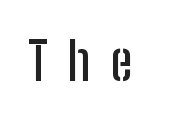
{"serif": "no", "italic": "no", "width": "condensed", "stroke_contrast": "low", "x_height": "medium", "monospaced": "no", "underline": "no", "letter_spacing": "wide", "letter_spacing_em": 0.38, "glyph_px": 53}
